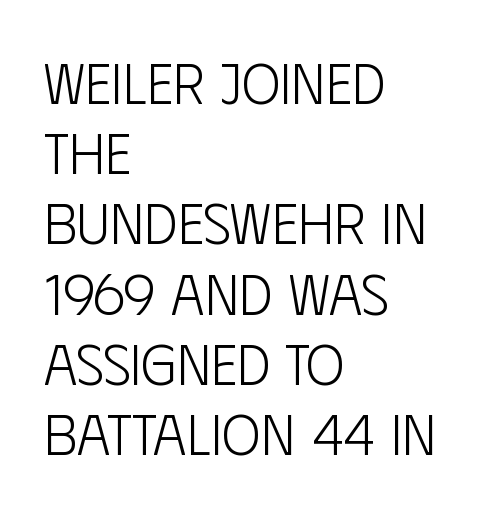
Between one letter and the next there's only the usual sliver of space. The strip under each line holds only bare page. No feet cap the strokes, marking this as sans-serif type. Think of a printed novel: that variable character pitch is what you see here.
